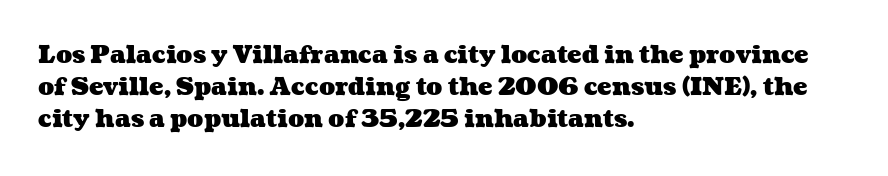
Q: Is the text bold? A: Yes.
Q: Is the text underlined? A: No.
Q: How is the paragraph aligned? A: Left-aligned.
Q: Is the spacing between letters normal or unusually wide? A: Normal.
Q: Is the spacing between lines tight, normal or loose? A: Normal.
